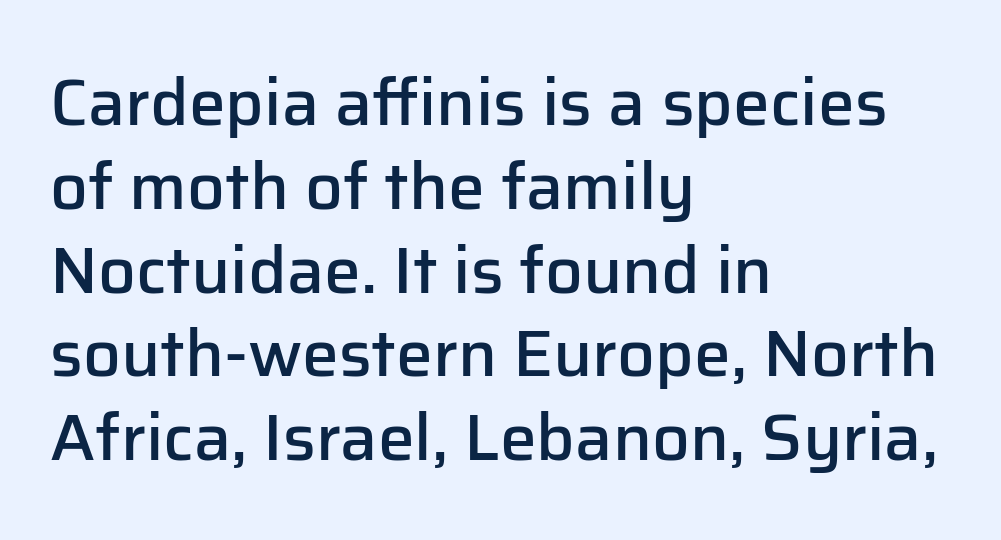
Q: Is the text bold? A: Semi-bold.
Q: Is the text italic (slanted)? A: No, it is upright.
Q: Is the typeface a serif or a sans-serif typeface? A: Sans-serif.
Q: Is the text underlined? A: No.
Q: How is the paragraph aligned? A: Left-aligned.
Q: Is the spacing between letters normal or unusually wide? A: Normal.
Q: Is the spacing between lines tight, normal or loose? A: Normal.
Q: Width (condensed, normal, or wide)? A: Normal.
Q: Stroke contrast? A: Low.
Q: x-height? A: Medium.
Q: Monospaced? A: No.
